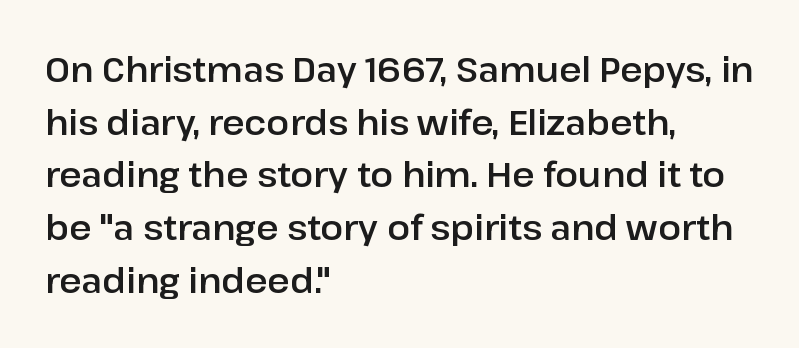
Type style note: lacks serifs. The letters advance in unequal steps, a hallmark of proportional type. Glyph-to-glyph distance matches everyday printed text. Honestly, the row spacing looks completely unremarkable.
